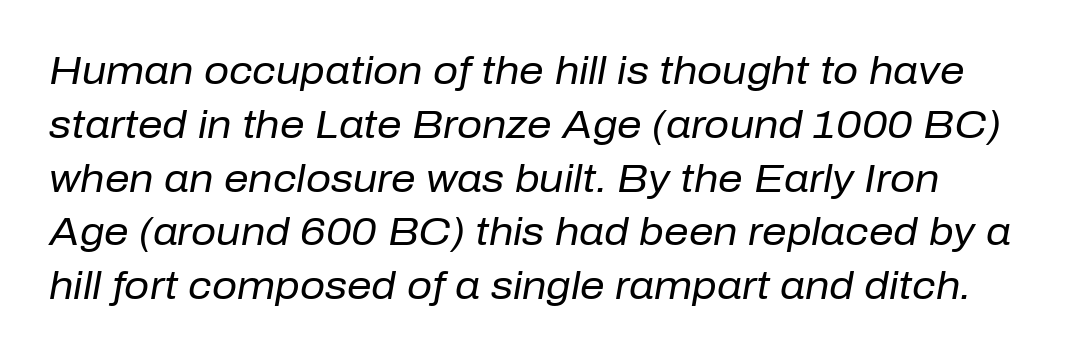
The image shows 39 px regular-weight type, italic (leaning right); set normal line spacing (1.38x), normal letter spacing, not underlined; low stroke contrast and a medium x-height.
